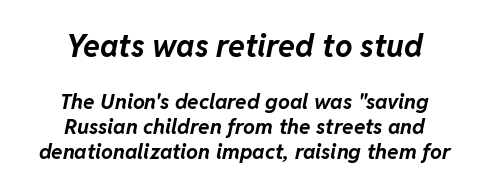
Every row of glyphs is offset so its center matches the block's center. The earlier block is typeset at a bigger size than the later block. This sample uses plain, unmodified letter spacing. This is oblique type, the kind used for emphasis or titles. A typesetter would call this proportional, since set widths differ per character. Summary of weight: heavy, a full bold.
